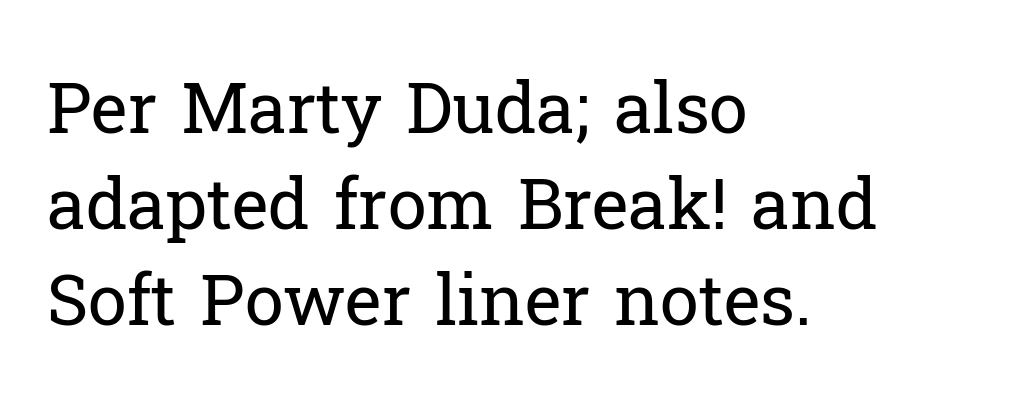
{"serif": "yes", "italic": "no", "bold": "no", "weight": "regular", "width": "normal", "stroke_contrast": "low", "x_height": "medium", "monospaced": "no", "underline": "no", "align": "left", "line_spacing": "normal", "line_spacing_ratio": 1.37, "letter_spacing": "normal", "letter_spacing_em": 0.0, "glyph_px": 70}
